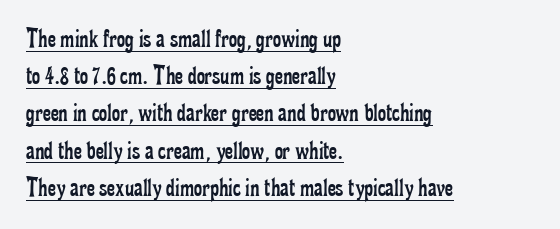
Q: Is the text bold? A: No.
Q: Is the text italic (slanted)? A: No, it is upright.
Q: Is the typeface a serif or a sans-serif typeface? A: Serif.
Q: Is the text underlined? A: Yes.
Q: How is the paragraph aligned? A: Left-aligned.
Q: Is the spacing between letters normal or unusually wide? A: Normal.
Q: Is the spacing between lines tight, normal or loose? A: Normal.
Q: Width (condensed, normal, or wide)? A: Condensed.
Q: Stroke contrast? A: Low.
Q: x-height? A: Small.
Q: Monospaced? A: No.
